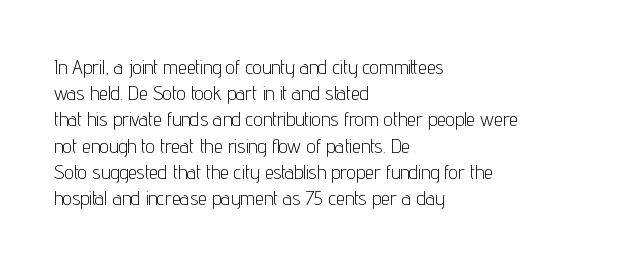
{"italic": "no", "bold": "no", "underline": "no", "align": "left", "line_spacing": "normal", "line_spacing_ratio": 1.31, "letter_spacing": "normal", "letter_spacing_em": 0.0, "glyph_px": 20}
